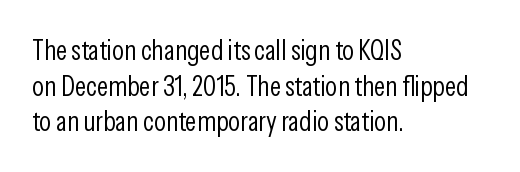
Are there feet on the stems? There aren't — it's a sans. Weight class: somewhere from thin through regular. If you drew a ruler down the left edge, every line would touch it. This block has exactly the height ordinary leading produces. When letters stand straight like this, we call the style roman or upright.
